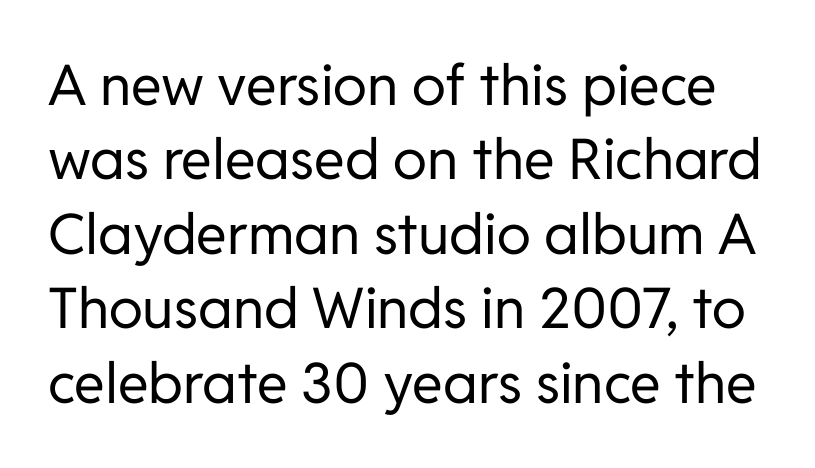
Q: Is the text bold? A: No.
Q: Is the text italic (slanted)? A: No, it is upright.
Q: Is the typeface a serif or a sans-serif typeface? A: Sans-serif.
Q: Is the text underlined? A: No.
Q: Is the spacing between letters normal or unusually wide? A: Normal.
Q: Is the spacing between lines tight, normal or loose? A: Normal.
Q: Width (condensed, normal, or wide)? A: Normal.
Q: Stroke contrast? A: Low.
Q: x-height? A: Medium.
Q: Monospaced? A: No.
